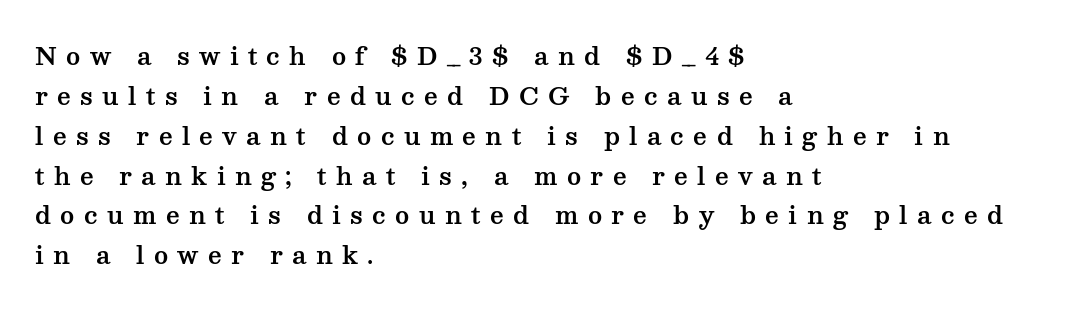
Regular leading. Casual observation: everything's shoved over to the left. Ordinary non-slanted type is in use. The space directly below the letters is spotless.
